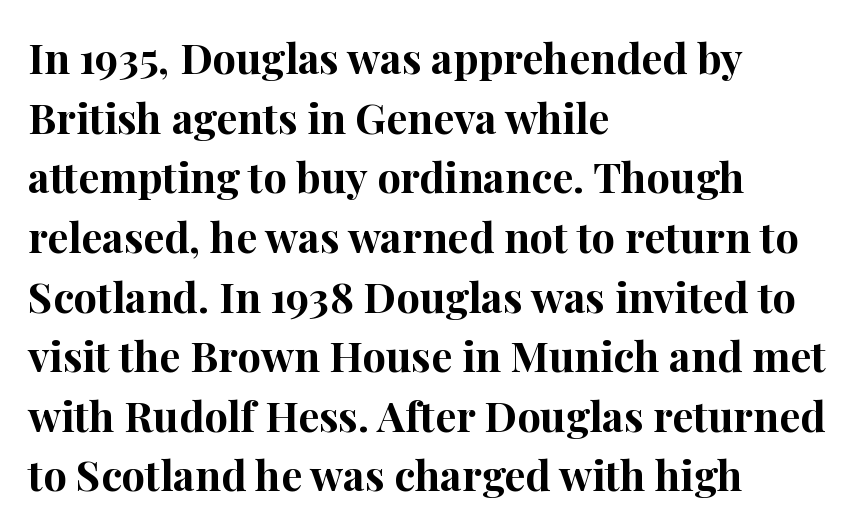
Q: Is the text bold? A: Yes.
Q: Is the text italic (slanted)? A: No, it is upright.
Q: Is the typeface a serif or a sans-serif typeface? A: Serif.
Q: Is the text underlined? A: No.
Q: How is the paragraph aligned? A: Left-aligned.
Q: Is the spacing between letters normal or unusually wide? A: Normal.
Q: Is the spacing between lines tight, normal or loose? A: Normal.
Q: Width (condensed, normal, or wide)? A: Normal.
Q: Stroke contrast? A: High.
Q: x-height? A: Medium.
Q: Monospaced? A: No.
